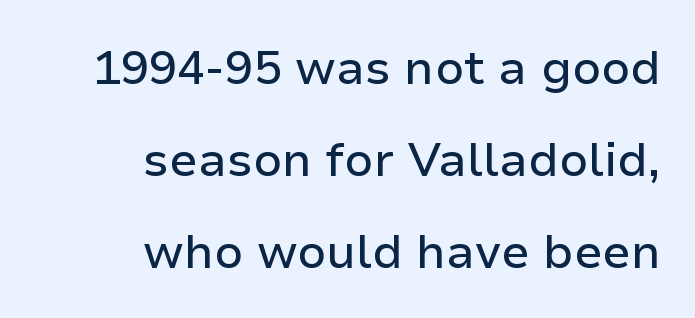
Q: Is the text italic (slanted)? A: No, it is upright.
Q: Is the typeface a serif or a sans-serif typeface? A: Sans-serif.
Q: Is the text underlined? A: No.
Q: How is the paragraph aligned? A: Right-aligned.
Q: Is the spacing between letters normal or unusually wide? A: Normal.
Q: Is the spacing between lines tight, normal or loose? A: Loose.
Q: Width (condensed, normal, or wide)? A: Normal.
Q: Stroke contrast? A: Low.
Q: x-height? A: Medium.
Q: Monospaced? A: No.
